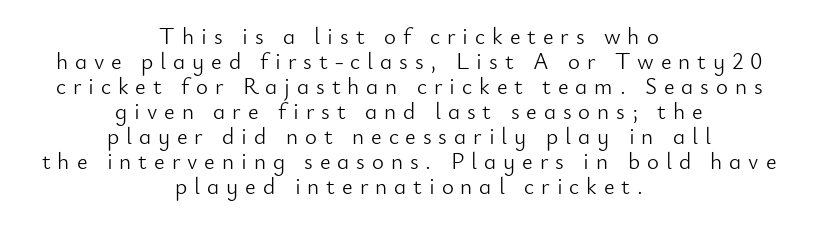
The image shows 23 px text type, upright; set centered, tight line spacing (1.09x), unusually wide letter spacing (+0.3 em), not underlined.
